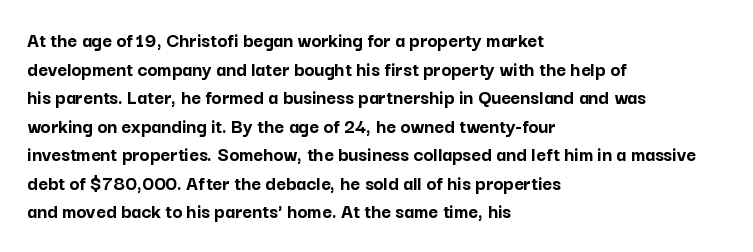
Notice how descenders clear the ascenders below comfortably — that's standard leading. Clear beneath every line of the passage. These lines are set flush left with a ragged right edge. The type sits square on the baseline with zero lean. Each word holds together tightly as a unit, with standard inter-letter gaps.
